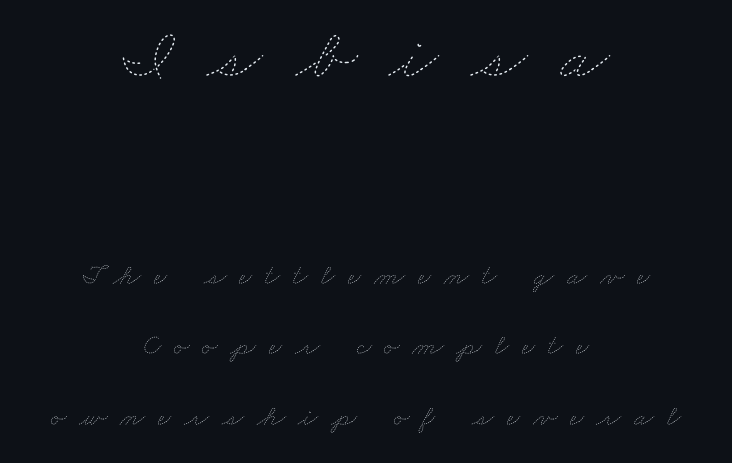
The first block has been scaled up relative to the second. Is there much room between lines? Yes — plenty of vertical air separates them. Ink coverage per letter is moderate at most. Casual observation: everything's sitting right in the middle.
